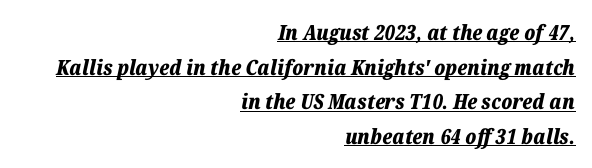
Spacing between characters is what you'd get straight out of the box. The face used here appears with an underline applied. Emphasis by weight is at full strength: bold. The passage is arranged like a letterhead date or caption credit — flush right. Baseline-to-baseline distance is the conventional proportion of letter height. There's an unmistakable incline to the writing here.
